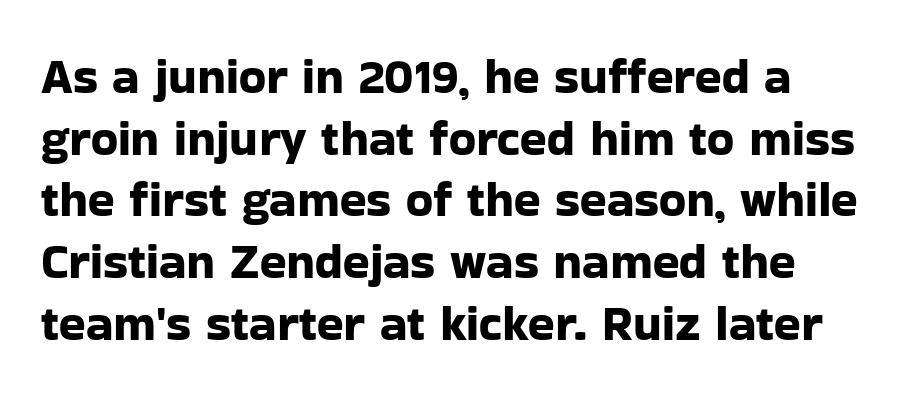
{"serif": "no", "italic": "no", "width": "normal", "stroke_contrast": "low", "x_height": "medium", "monospaced": "no", "underline": "no", "align": "left", "line_spacing": "normal", "line_spacing_ratio": 1.26, "letter_spacing": "normal", "letter_spacing_em": 0.0, "glyph_px": 49}
